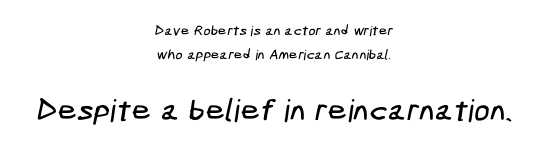
Compared with typical body copy, the letter spacing here is the same. Note: smaller setting up top, larger setting below. Examine the stroke ends and you'll find no serifs. Honestly, the row spacing looks completely unremarkable.
